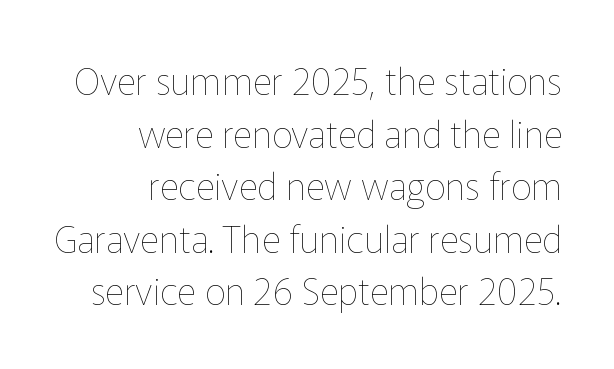
The image shows 37 px thin type, upright; set right-aligned, normal line spacing (1.42x), normal letter spacing, not underlined; low stroke contrast and a medium x-height.
